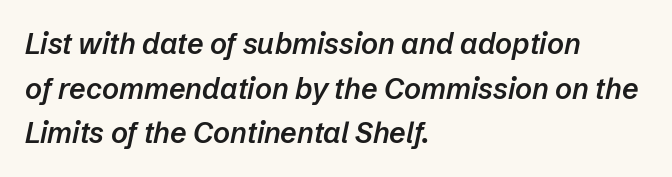
Weight check: semibold — heavier than regular, not quite bold. Here the designer chose a conventional face with non-uniform glyph widths. Letter spacing: default. The leading is moderate, giving the passage an even texture.
